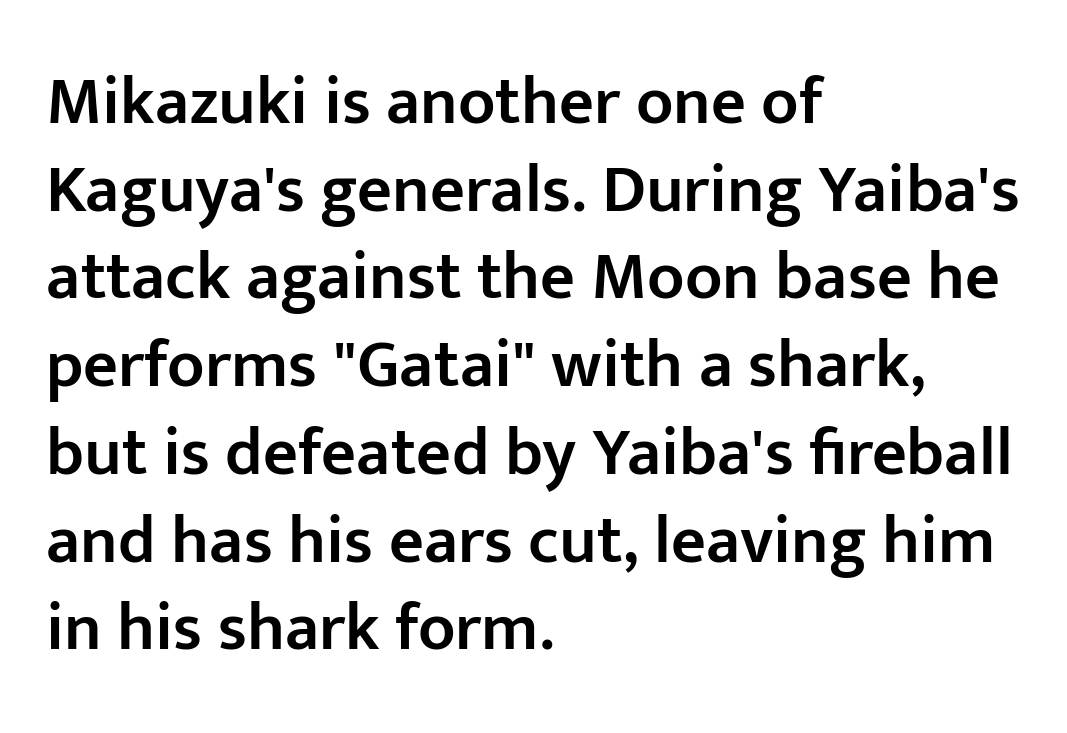
Q: Is the text bold? A: Semi-bold.
Q: Is the text italic (slanted)? A: No, it is upright.
Q: Is the typeface a serif or a sans-serif typeface? A: Sans-serif.
Q: Is the text underlined? A: No.
Q: How is the paragraph aligned? A: Left-aligned.
Q: Is the spacing between letters normal or unusually wide? A: Normal.
Q: Is the spacing between lines tight, normal or loose? A: Normal.
Q: Width (condensed, normal, or wide)? A: Normal.
Q: Stroke contrast? A: Low.
Q: x-height? A: Medium.
Q: Monospaced? A: No.
